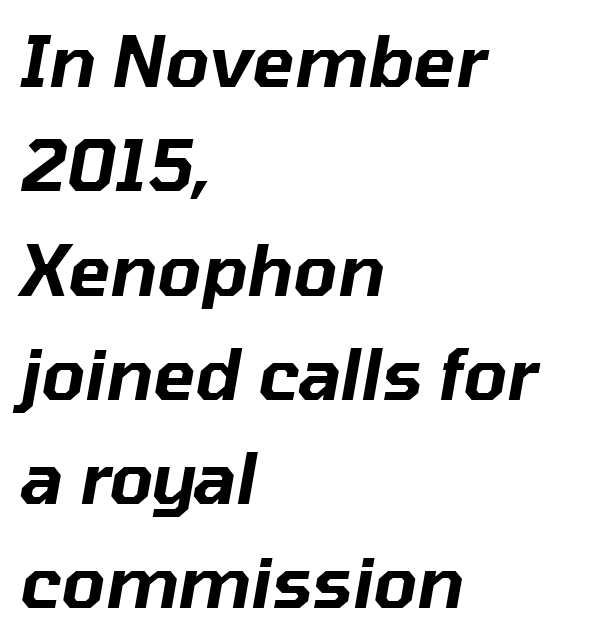
Q: Is the text italic (slanted)? A: Yes, it leans right by about 10 degrees.
Q: Is the text underlined? A: No.
Q: How is the paragraph aligned? A: Left-aligned.
Q: Is the spacing between letters normal or unusually wide? A: Normal.
Q: Is the spacing between lines tight, normal or loose? A: Normal.
Q: Width (condensed, normal, or wide)? A: Normal.
Q: Stroke contrast? A: Low.
Q: x-height? A: Medium.
Q: Monospaced? A: No.
